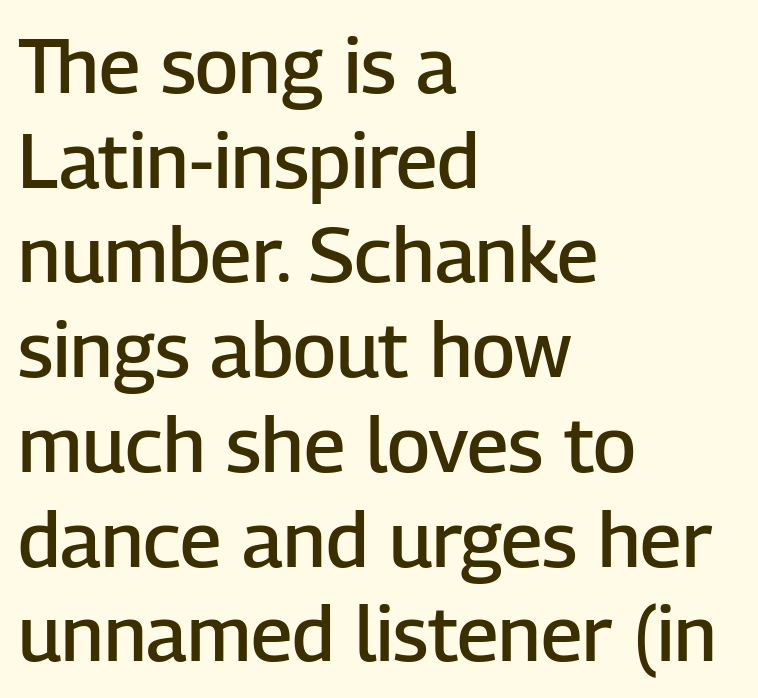
The image shows 77 px semibold sans-serif type, upright; set left-aligned, line spacing 1.23x, normal letter spacing, not underlined; low stroke contrast and a medium x-height.
